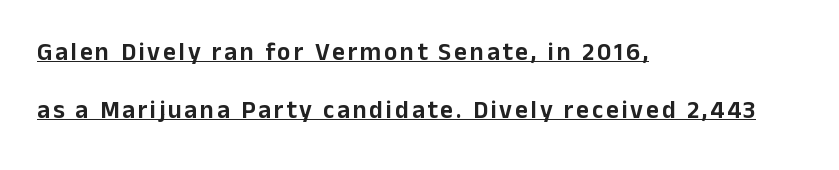
How would I describe the line gaps? Wide and relaxed. Teacher's note: observe the even left margin — that is flush-left alignment. The sample's only ornament is a line tracing under the words. It's the straight-up-and-down kind of type.
